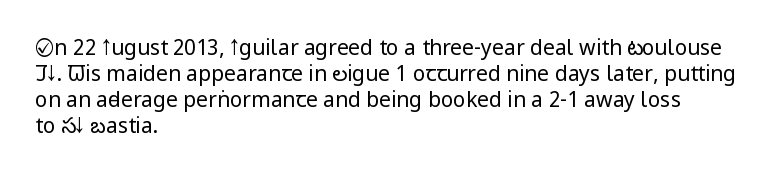
{"italic": "no", "bold": "no", "underline": "no", "align": "left", "line_spacing_ratio": 1.24, "letter_spacing": "normal", "letter_spacing_em": 0.0, "glyph_px": 21}
